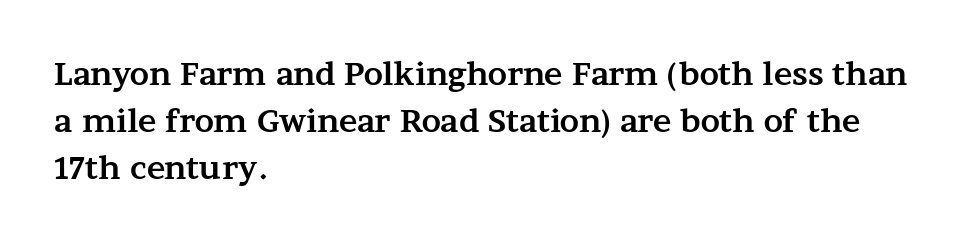
The image shows 31 px bold, wide serif type, upright; set left-aligned, normal line spacing (1.51x), normal letter spacing, not underlined; medium stroke contrast and a medium x-height.
